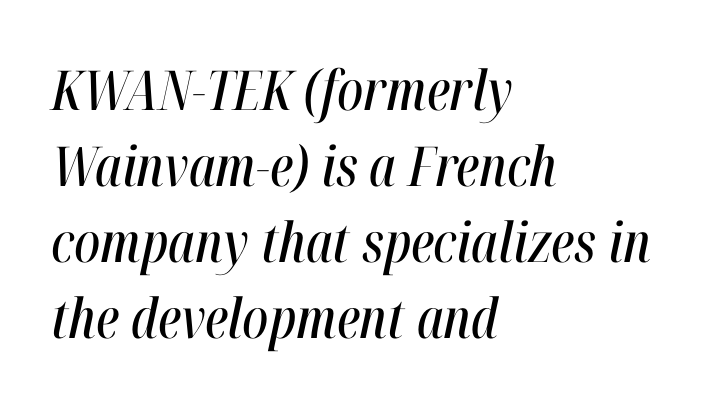
The image shows 55 px condensed type, italic (leaning right); set left-aligned, normal line spacing (1.38x), normal letter spacing, not underlined; high stroke contrast and a medium x-height.
